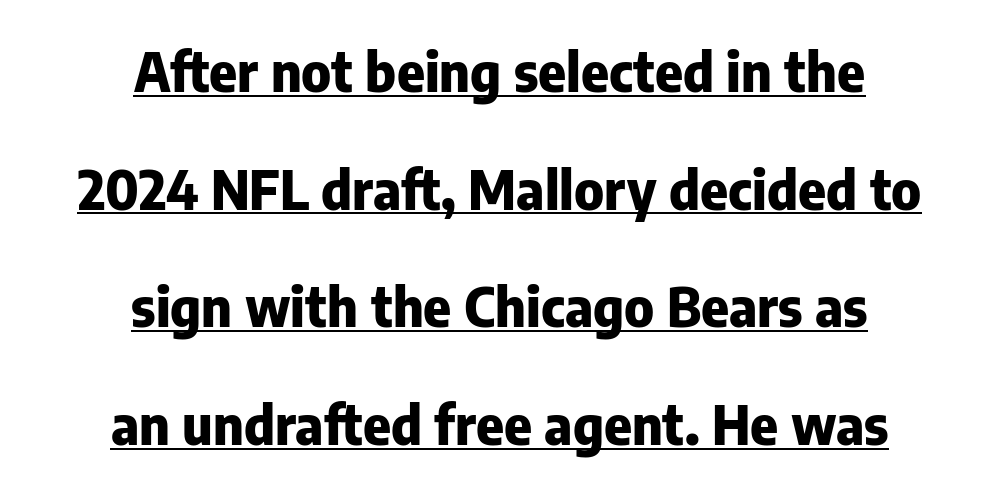
Is the letter spacing exaggerated? No — it looks like the ordinary default. This sample uses a sans-serif face. Do the characters align in a grid? No, the font is proportional. Airy leading. A rule runs beneath these lines of type. Horizontal alignment here is central, giving a formal, balanced look.
